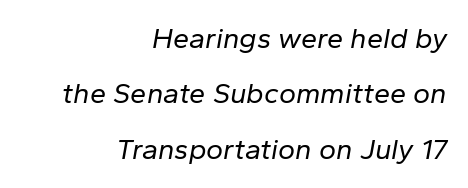
Q: Is the text bold? A: No.
Q: Is the text italic (slanted)? A: Yes, it leans right by about 10 degrees.
Q: Is the text underlined? A: No.
Q: How is the paragraph aligned? A: Right-aligned.
Q: Is the spacing between letters normal or unusually wide? A: Normal.
Q: Is the spacing between lines tight, normal or loose? A: Loose.
Q: Width (condensed, normal, or wide)? A: Normal.
Q: Stroke contrast? A: Low.
Q: x-height? A: Medium.
Q: Monospaced? A: No.
